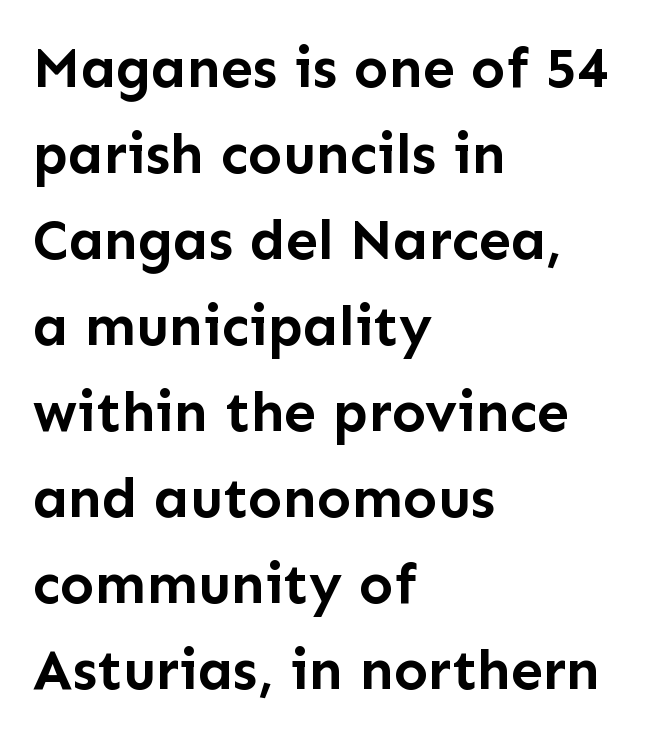
Tracking value appears to be zero — textbook default spacing. Here the designer chose a conventional face with non-uniform glyph widths. Caption: multi-line text, flush left, ragged right. Unlike a traditional serif, this face leaves its strokes unadorned. This is roman type, the default non-slanted kind.
